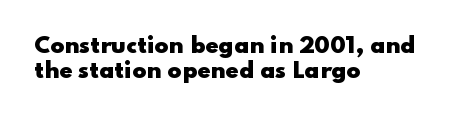
The image shows 21 px bold type, upright; set left-aligned, line spacing 1.17x, normal letter spacing, not underlined.
